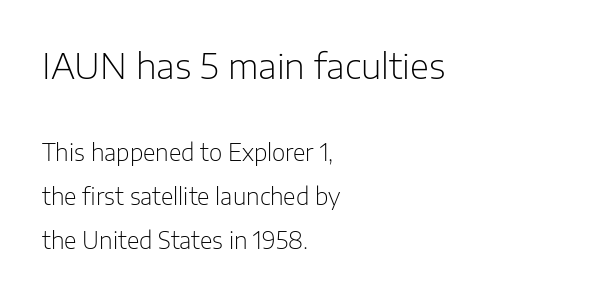
Q: Is the text bold? A: No.
Q: Is the text italic (slanted)? A: No, it is upright.
Q: Is the typeface a serif or a sans-serif typeface? A: Sans-serif.
Q: Is the text underlined? A: No.
Q: How is the paragraph aligned? A: Left-aligned.
Q: Is the spacing between letters normal or unusually wide? A: Normal.
Q: Is the spacing between lines tight, normal or loose? A: Loose.
Q: Which block of text is set in a larger size, the first (top) or the second (bottom)? A: The first (top) one.
Q: Width (condensed, normal, or wide)? A: Normal.
Q: Stroke contrast? A: Low.
Q: x-height? A: Medium.
Q: Monospaced? A: No.
